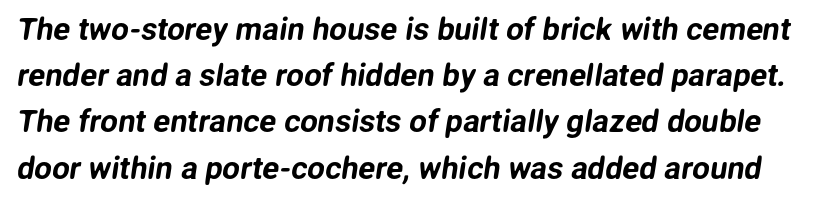
{"serif": "no", "width": "normal", "stroke_contrast": "low", "x_height": "medium", "monospaced": "no", "underline": "no", "line_spacing": "normal", "line_spacing_ratio": 1.49, "letter_spacing": "normal", "letter_spacing_em": 0.0, "glyph_px": 31}
